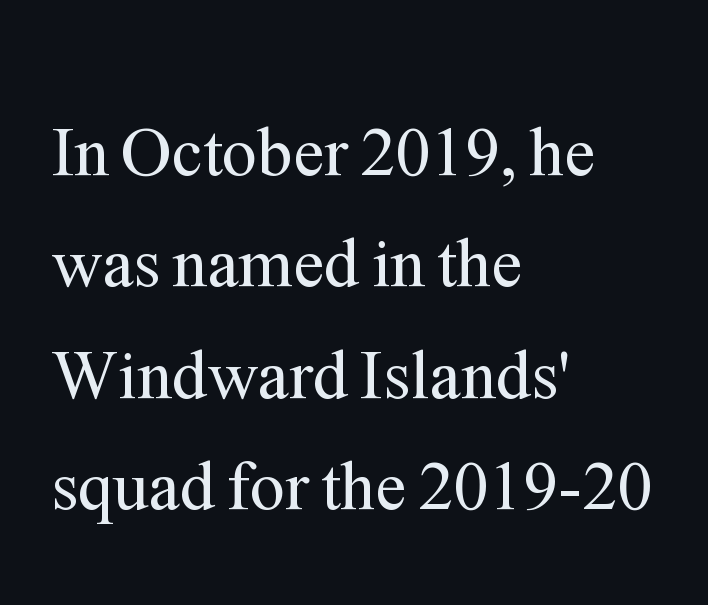
The axis of the letterforms is exactly vertical. Rule under the text: the space is simply empty. Leading matches the norm, producing a regular column. The letters sit at their default tracking, neither squeezed nor spread. The rendering anchors every line to the left-hand side. Regarding serifs, this sample has them.
